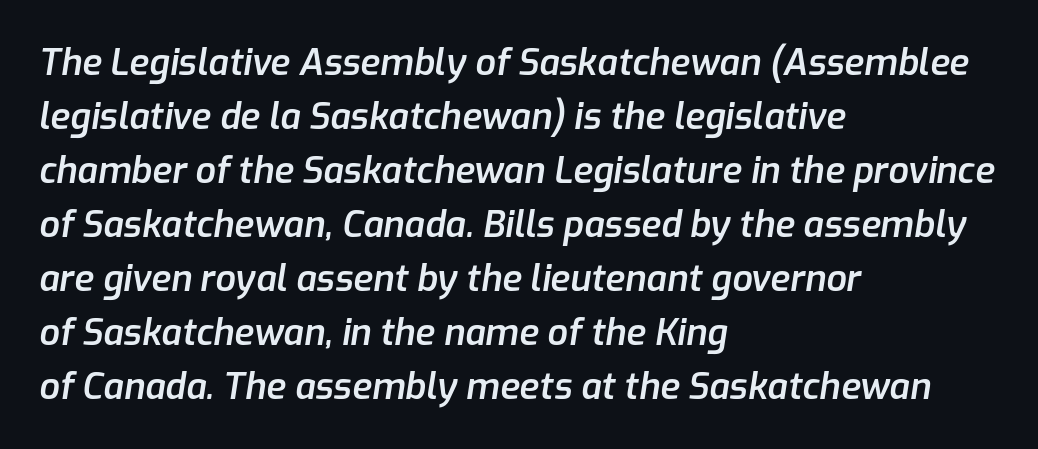
{"italic": "yes", "lean": "right", "slant_degrees": 9, "bold": "semi", "weight": "semibold", "width": "normal", "stroke_contrast": "low", "x_height": "medium", "monospaced": "no", "underline": "no", "align": "left", "line_spacing": "normal", "line_spacing_ratio": 1.5, "letter_spacing": "normal", "letter_spacing_em": 0.0, "glyph_px": 36}
